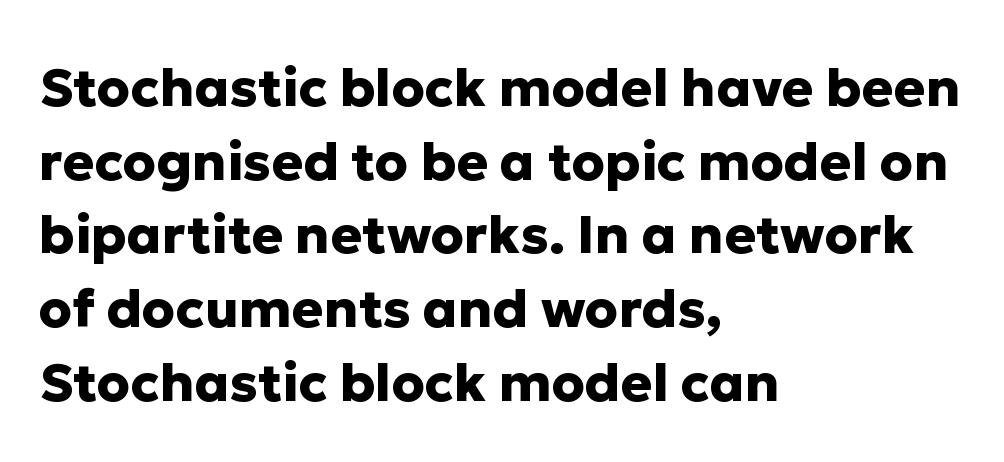
The image shows 53 px heavy sans-serif type, upright; set left-aligned, normal line spacing (1.39x), normal letter spacing, not underlined; low stroke contrast and a medium x-height.
